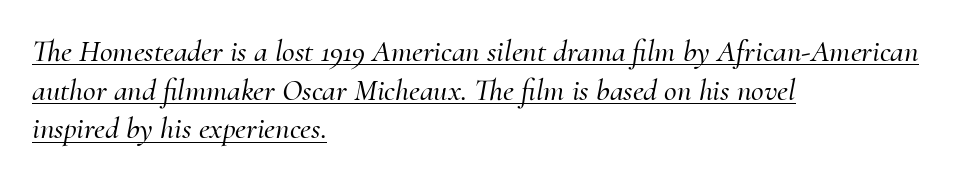
Q: Is the text italic (slanted)? A: Yes, it leans right by about 10 degrees.
Q: Is the typeface a serif or a sans-serif typeface? A: Serif.
Q: Is the text underlined? A: Yes.
Q: How is the paragraph aligned? A: Left-aligned.
Q: Is the spacing between letters normal or unusually wide? A: Normal.
Q: Is the spacing between lines tight, normal or loose? A: Normal.
Q: Width (condensed, normal, or wide)? A: Normal.
Q: Stroke contrast? A: Medium.
Q: x-height? A: Small.
Q: Monospaced? A: No.
